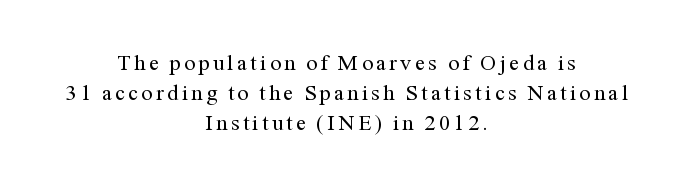
Q: Is the text bold? A: No.
Q: Is the text italic (slanted)? A: No, it is upright.
Q: Is the text underlined? A: No.
Q: How is the paragraph aligned? A: Centered.
Q: Is the spacing between lines tight, normal or loose? A: Normal.
